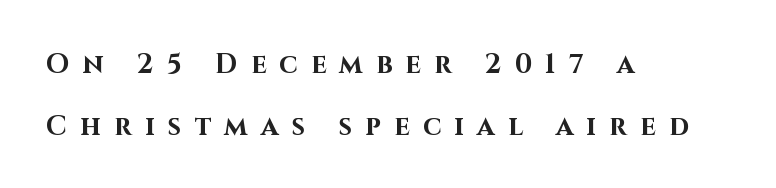
Q: Is the text bold? A: Yes.
Q: Is the text italic (slanted)? A: No, it is upright.
Q: Is the text underlined? A: No.
Q: How is the paragraph aligned? A: Left-aligned.
Q: Is the spacing between letters normal or unusually wide? A: Unusually wide.
Q: Is the spacing between lines tight, normal or loose? A: Loose.
